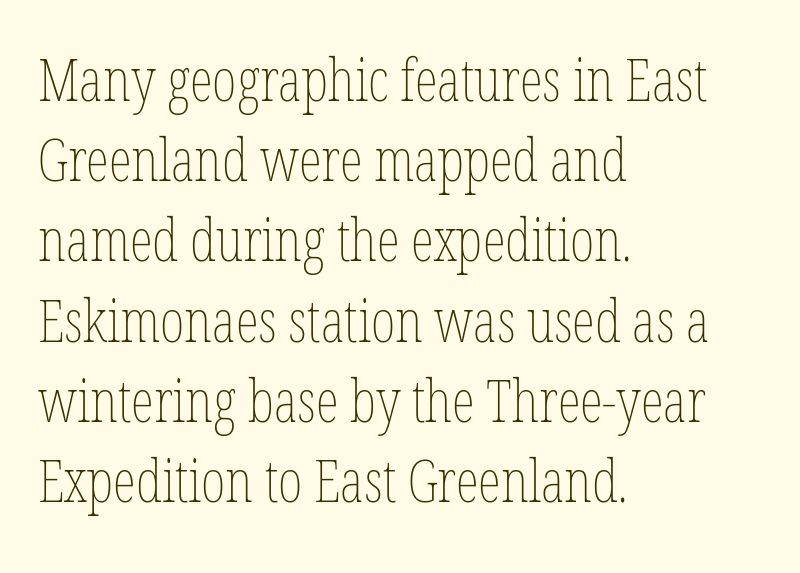
The image shows 59 px thin, condensed type, upright; set left-aligned, normal line spacing (1.36x), normal letter spacing, not underlined; low stroke contrast and a medium x-height.
